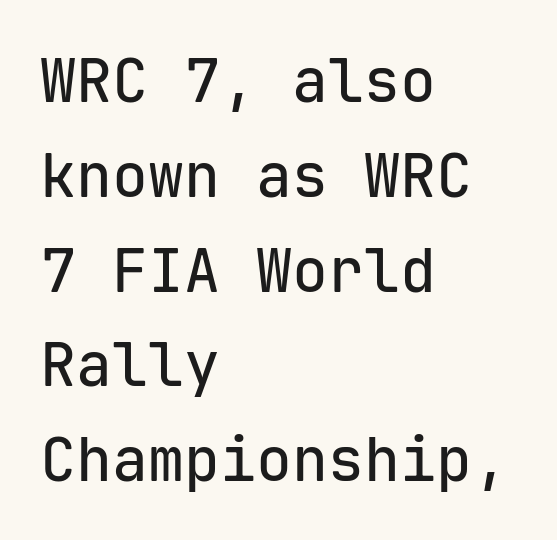
{"serif": "no", "italic": "no", "width": "normal", "stroke_contrast": "low", "x_height": "medium", "monospaced": "yes", "underline": "no", "align": "left", "line_spacing": "normal", "line_spacing_ratio": 1.58, "letter_spacing": "normal", "letter_spacing_em": 0.0, "glyph_px": 60}
